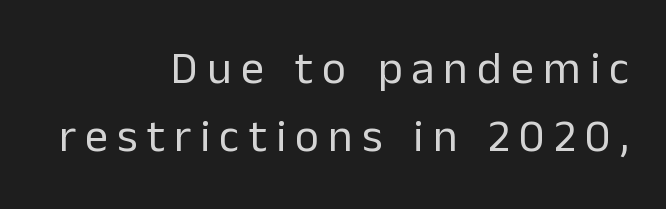
Q: Is the text bold? A: No.
Q: Is the text italic (slanted)? A: No, it is upright.
Q: Is the typeface a serif or a sans-serif typeface? A: Sans-serif.
Q: Is the text underlined? A: No.
Q: How is the paragraph aligned? A: Right-aligned.
Q: Is the spacing between letters normal or unusually wide? A: Unusually wide.
Q: Is the spacing between lines tight, normal or loose? A: Normal.
Q: Width (condensed, normal, or wide)? A: Normal.
Q: Stroke contrast? A: Low.
Q: x-height? A: Medium.
Q: Monospaced? A: No.
